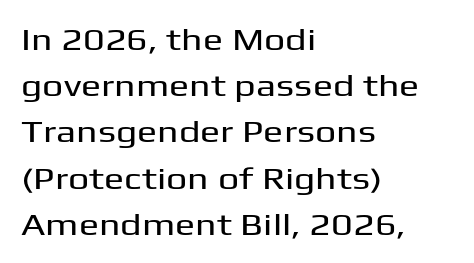
Typographically, this falls in the sans-serif category. Baseline-to-baseline distance is the conventional proportion of letter height. The rendering anchors every line to the left-hand side. Italic? Not at all — the glyphs are vertical. A typesetter would call this zero additional tracking. Quick note: underline off.
